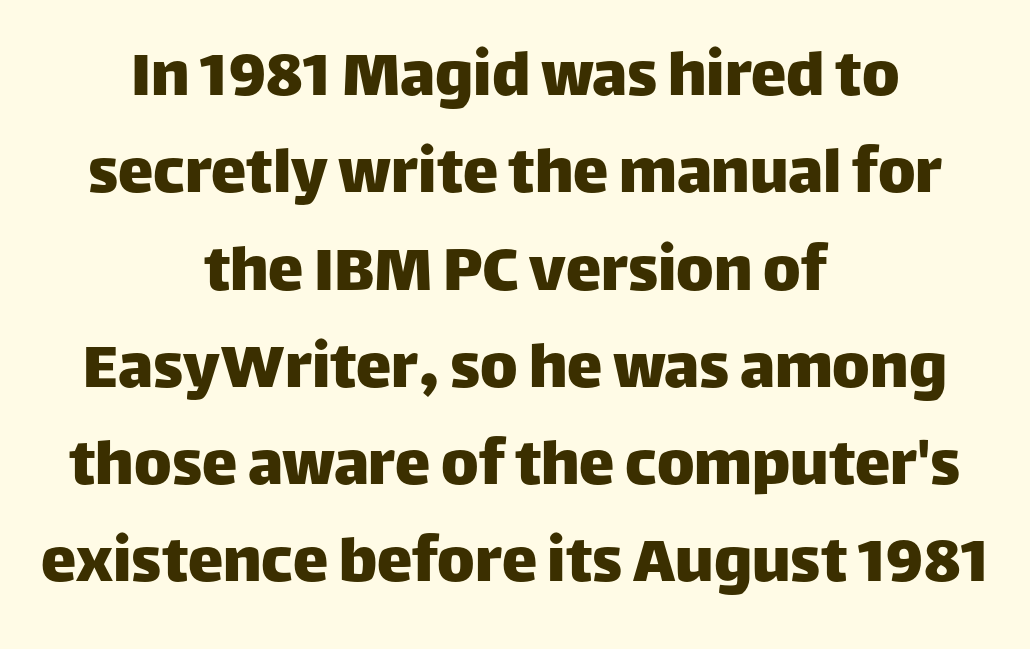
Does the type have serifs? No, each stem ends abruptly. The compositor balanced each line on the midline. These lines are rendered in a variable-pitch font. A typesetter would call this zero additional tracking. Clear beneath every line of the passage.
